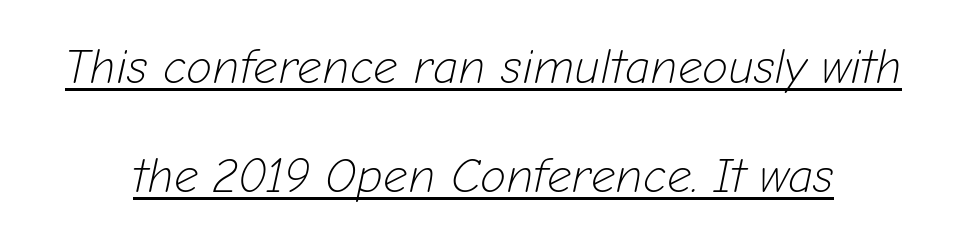
The axis of the letterforms is tilted away from vertical. A typesetter would call this zero additional tracking. Notice how a bar underscores the lettering throughout. Airy leading. Is this a fixed-width face? No — the glyphs have proportional, varying widths. Stems and bowls with no extra thickness — not bold.
